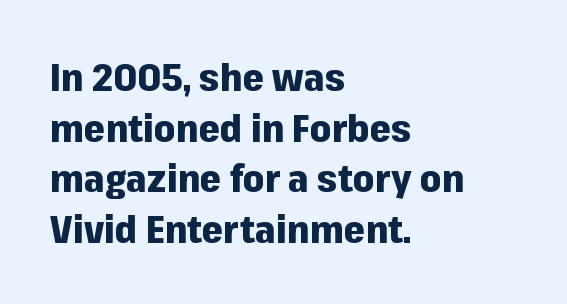
Q: Is the text bold? A: Yes.
Q: Is the text italic (slanted)? A: No, it is upright.
Q: Is the typeface a serif or a sans-serif typeface? A: Sans-serif.
Q: Is the text underlined? A: No.
Q: How is the paragraph aligned? A: Left-aligned.
Q: Is the spacing between letters normal or unusually wide? A: Normal.
Q: Is the spacing between lines tight, normal or loose? A: Normal.
Q: Width (condensed, normal, or wide)? A: Normal.
Q: Stroke contrast? A: Low.
Q: x-height? A: Medium.
Q: Monospaced? A: No.
